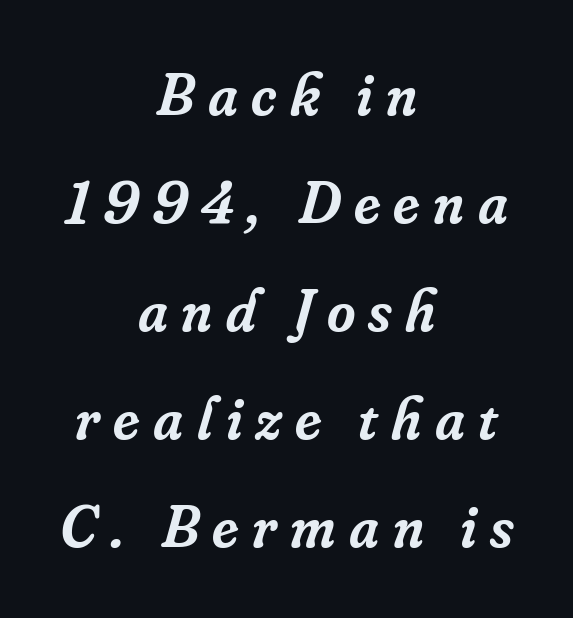
The letters are slanted; this is an italic face. This sample is center-justified, so both line endings float freely. Notice the strokes are somewhat thickened but not fully heavy: this is a semibold. Note the varied advance widths — an 'i' is clearly narrower than an 'm'. The tracking reads as deliberately expanded to a designer's eye. The space beneath each line is pristine and unruled.
